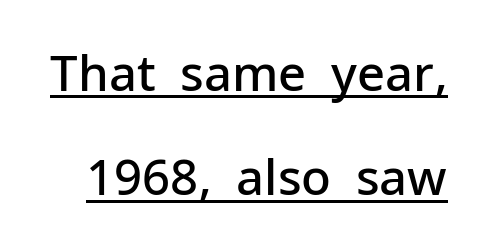
{"serif": "no", "italic": "no", "bold": "semi", "weight": "semibold", "width": "normal", "stroke_contrast": "low", "x_height": "medium", "monospaced": "no", "underline": "yes", "line_spacing": "loose", "line_spacing_ratio": 2.13, "letter_spacing": "normal", "letter_spacing_em": 0.0, "glyph_px": 49}
